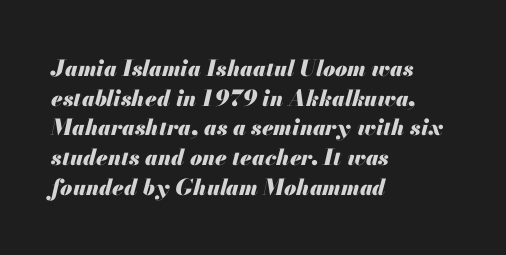
The image shows 22 px bold type, italic (leaning right); set left-aligned, normal line spacing (1.35x), normal letter spacing, not underlined.
